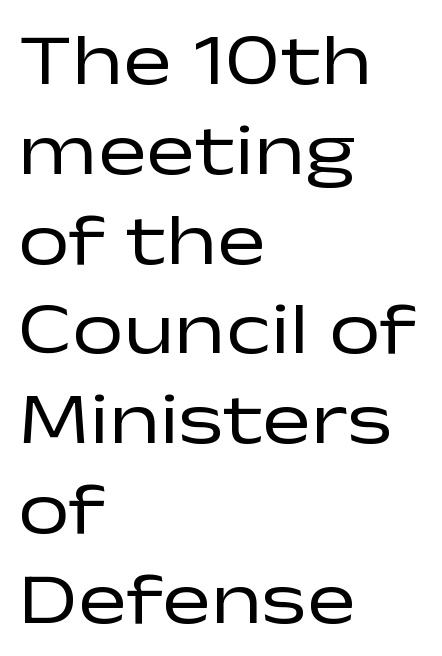
The image shows 73 px regular-weight, wide sans-serif type, upright; set left-aligned, line spacing 1.23x, normal letter spacing, not underlined; low stroke contrast and a medium x-height.
